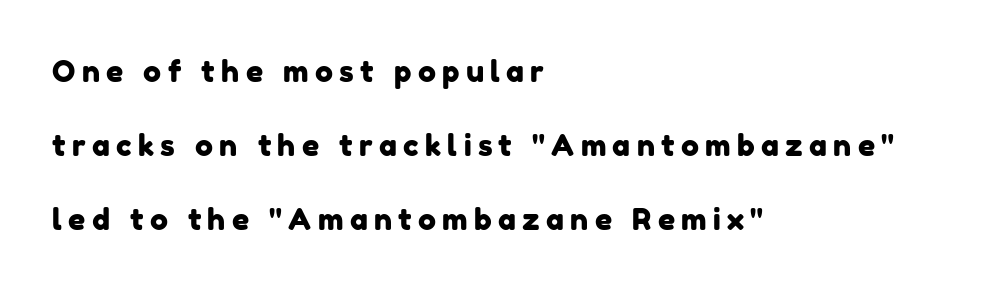
Q: Is the typeface a serif or a sans-serif typeface? A: Sans-serif.
Q: Is the text underlined? A: No.
Q: How is the paragraph aligned? A: Left-aligned.
Q: Is the spacing between letters normal or unusually wide? A: Unusually wide.
Q: Is the spacing between lines tight, normal or loose? A: Loose.
Q: Width (condensed, normal, or wide)? A: Normal.
Q: Stroke contrast? A: Low.
Q: x-height? A: Medium.
Q: Monospaced? A: No.
